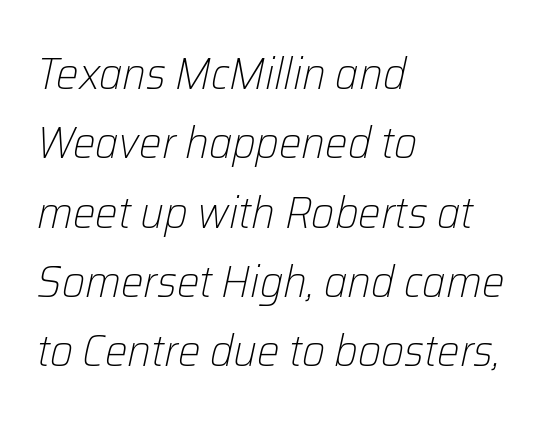
{"italic": "yes", "lean": "right", "slant_degrees": 12, "bold": "no", "weight": "light", "width": "normal", "stroke_contrast": "low", "x_height": "medium", "monospaced": "no", "underline": "no", "align": "left", "line_spacing": "normal", "line_spacing_ratio": 1.54, "letter_spacing": "normal", "letter_spacing_em": 0.0, "glyph_px": 45}
